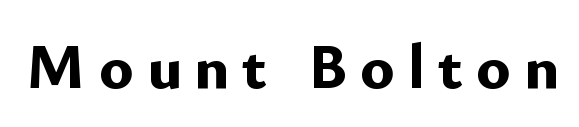
Q: Is the text bold? A: Yes.
Q: Is the text italic (slanted)? A: No, it is upright.
Q: Is the typeface a serif or a sans-serif typeface? A: Sans-serif.
Q: Is the text underlined? A: No.
Q: Is the spacing between letters normal or unusually wide? A: Unusually wide.
Q: Width (condensed, normal, or wide)? A: Normal.
Q: Stroke contrast? A: Low.
Q: x-height? A: Small.
Q: Monospaced? A: No.
